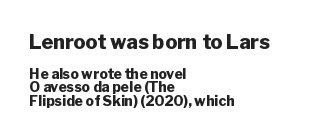
{"italic": "no", "bold": "yes", "underline": "no", "align": "left", "line_spacing": "tight", "line_spacing_ratio": 0.98, "letter_spacing": "normal", "letter_spacing_em": 0.0, "larger_block": "first", "size_ratio": 1.43, "glyph_px": 20}
